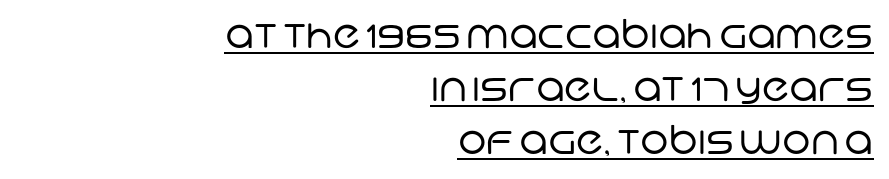
Q: Is the text bold? A: No.
Q: Is the typeface a serif or a sans-serif typeface? A: Sans-serif.
Q: Is the text underlined? A: Yes.
Q: How is the paragraph aligned? A: Right-aligned.
Q: Is the spacing between letters normal or unusually wide? A: Normal.
Q: Is the spacing between lines tight, normal or loose? A: Normal.
Q: Width (condensed, normal, or wide)? A: Normal.
Q: Stroke contrast? A: Low.
Q: x-height? A: Large.
Q: Monospaced? A: No.
